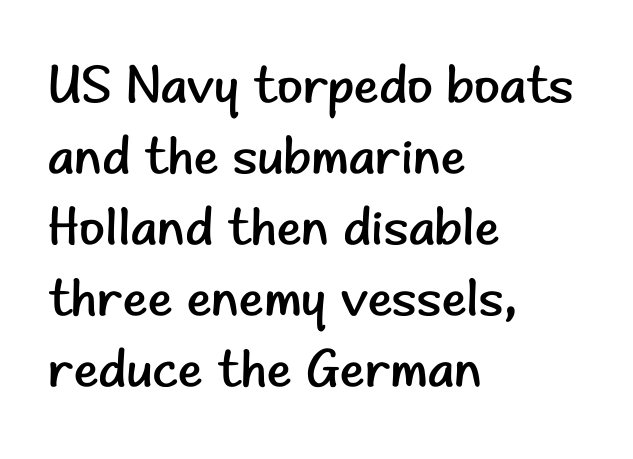
Q: Is the text bold? A: No.
Q: Is the text italic (slanted)? A: No, it is upright.
Q: Is the typeface a serif or a sans-serif typeface? A: Sans-serif.
Q: Is the text underlined? A: No.
Q: How is the paragraph aligned? A: Left-aligned.
Q: Is the spacing between letters normal or unusually wide? A: Normal.
Q: Is the spacing between lines tight, normal or loose? A: Normal.
Q: Width (condensed, normal, or wide)? A: Normal.
Q: Stroke contrast? A: Low.
Q: x-height? A: Small.
Q: Monospaced? A: No.
